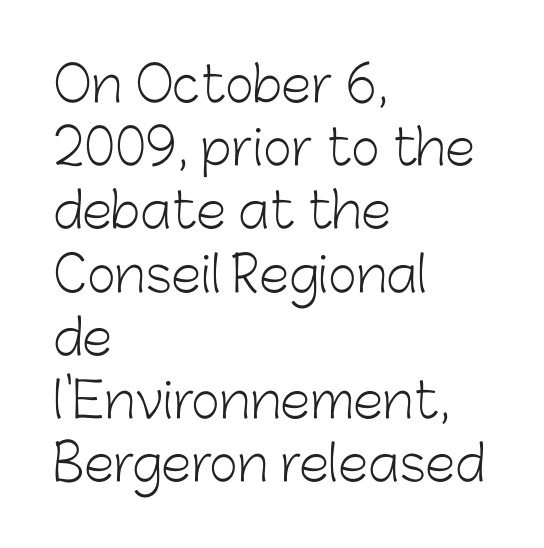
{"serif": "no", "italic": "no", "bold": "no", "weight": "light", "width": "normal", "stroke_contrast": "low", "x_height": "medium", "monospaced": "no", "underline": "no", "align": "left", "line_spacing": "normal", "line_spacing_ratio": 1.29, "letter_spacing": "normal", "letter_spacing_em": 0.0, "glyph_px": 49}
